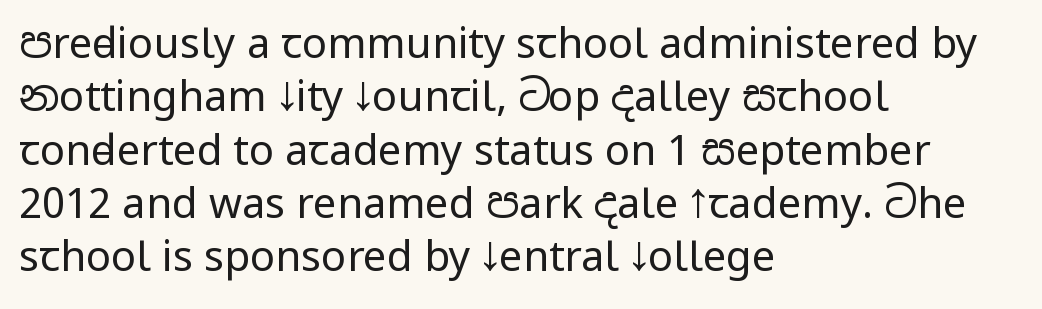
Note: no serifs on the glyphs. Leading matches the norm, producing a regular column. Proportional: the letters do not fall into vertical columns. In terms of letterspacing, this is plain default setting.
